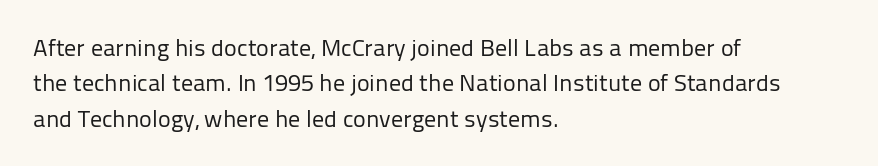
The image shows 24 px text type, upright; set left-aligned, normal line spacing (1.47x), normal letter spacing, not underlined.
